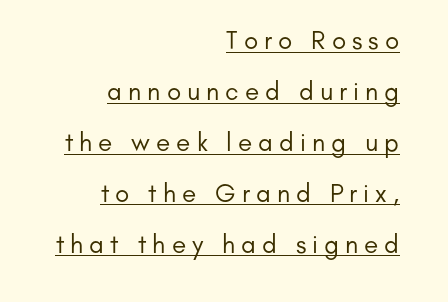
{"italic": "no", "bold": "no", "underline": "yes", "align": "right", "line_spacing": "loose", "line_spacing_ratio": 1.96, "letter_spacing": "wide", "letter_spacing_em": 0.23, "glyph_px": 26}
